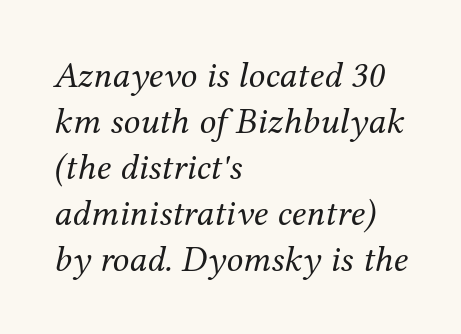
The image shows 37 px regular-weight serif type, italic (leaning right); set left-aligned, line spacing 1.24x, normal letter spacing, not underlined; medium stroke contrast and a medium x-height.
